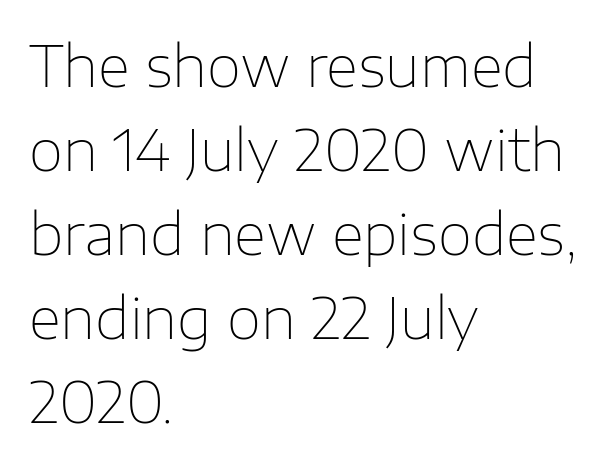
Q: Is the text bold? A: No.
Q: Is the text italic (slanted)? A: No, it is upright.
Q: Is the typeface a serif or a sans-serif typeface? A: Sans-serif.
Q: Is the text underlined? A: No.
Q: How is the paragraph aligned? A: Left-aligned.
Q: Is the spacing between letters normal or unusually wide? A: Normal.
Q: Is the spacing between lines tight, normal or loose? A: Normal.
Q: Width (condensed, normal, or wide)? A: Normal.
Q: Stroke contrast? A: Low.
Q: x-height? A: Medium.
Q: Monospaced? A: No.
